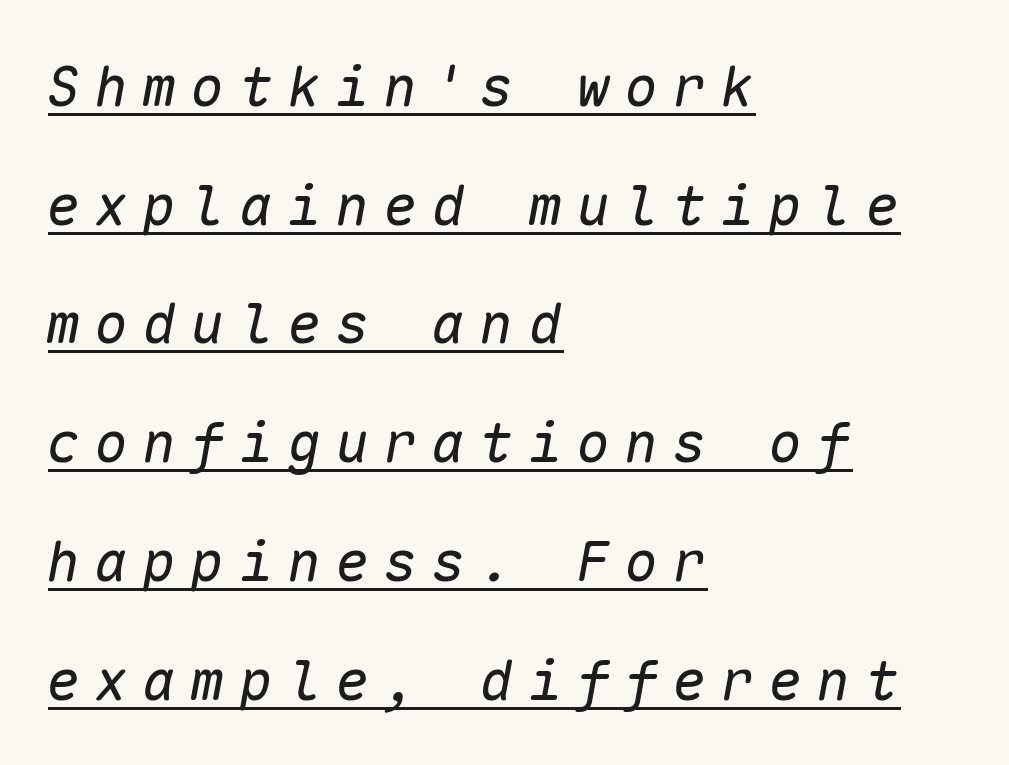
Q: Is the text bold? A: No.
Q: Is the text italic (slanted)? A: Yes, it leans right by about 10 degrees.
Q: Is the text underlined? A: Yes.
Q: How is the paragraph aligned? A: Left-aligned.
Q: Is the spacing between letters normal or unusually wide? A: Unusually wide.
Q: Is the spacing between lines tight, normal or loose? A: Loose.
Q: Width (condensed, normal, or wide)? A: Normal.
Q: Stroke contrast? A: Low.
Q: x-height? A: Medium.
Q: Monospaced? A: Yes.
